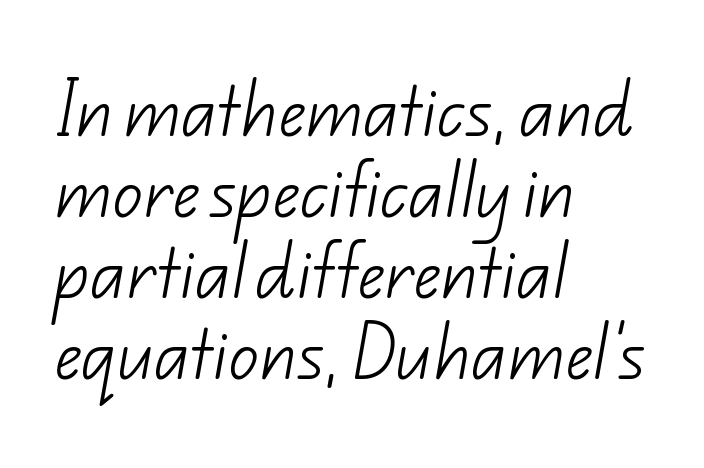
{"serif": "no", "bold": "no", "weight": "light", "width": "normal", "stroke_contrast": "low", "x_height": "small", "monospaced": "no", "underline": "no", "align": "left", "line_spacing": "normal", "line_spacing_ratio": 1.35, "letter_spacing": "normal", "letter_spacing_em": 0.0, "glyph_px": 60}
